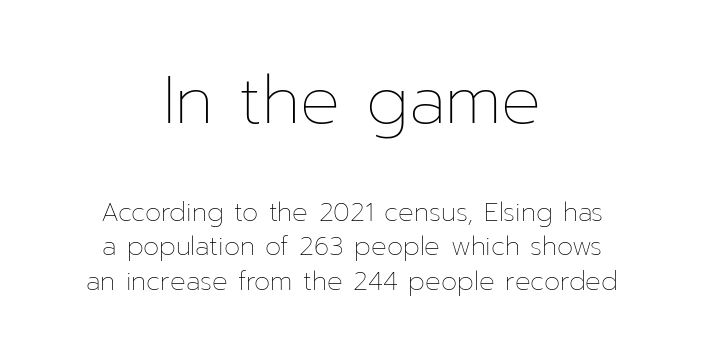
Quick note: not italic, upright. Descender tails drop into unmarked territory. This reads as an unemphasized weight, regular at the heaviest. Block one is the big one; block two sits smaller underneath.
